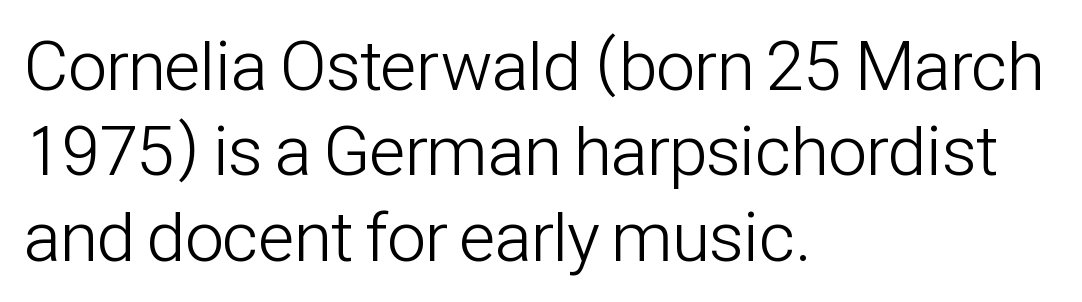
Alignment: flush left. The cut favours lightness, reaching ordinary text weight at its darkest. Only glyphs here, with clear space below each row. Character widths vary here, with narrow letters taking less room than wide ones. Grotesque or geometric, the face here clearly has no serifs.
